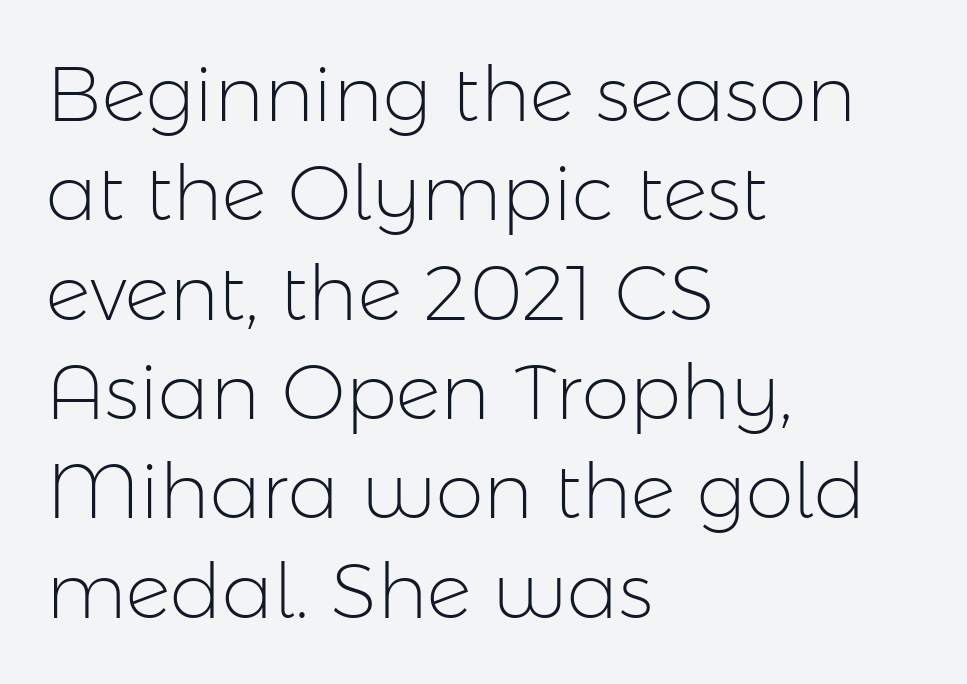
{"serif": "no", "italic": "no", "bold": "no", "weight": "light", "width": "normal", "stroke_contrast": "low", "x_height": "medium", "monospaced": "no", "underline": "no", "align": "left", "line_spacing": "normal", "line_spacing_ratio": 1.29, "letter_spacing": "normal", "letter_spacing_em": 0.0, "glyph_px": 77}
